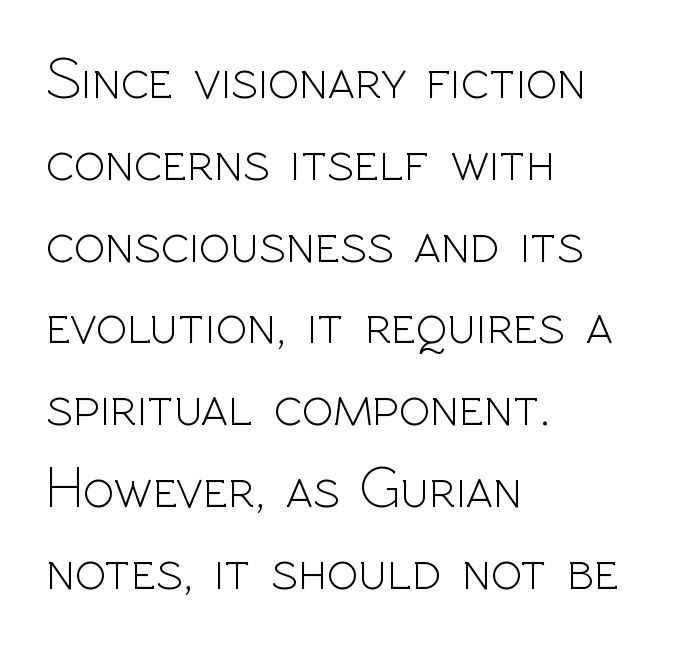
The image shows 58 px light sans-serif type, upright; set left-aligned, normal line spacing (1.41x), normal letter spacing, not underlined; a medium x-height.
